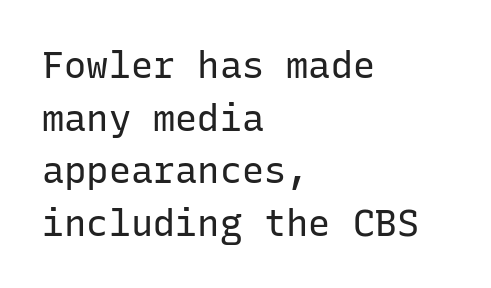
{"serif": "no", "italic": "no", "bold": "no", "weight": "regular", "width": "normal", "stroke_contrast": "low", "x_height": "medium", "monospaced": "yes", "underline": "no", "align": "left", "line_spacing": "normal", "line_spacing_ratio": 1.42, "letter_spacing": "normal", "letter_spacing_em": 0.0, "glyph_px": 37}
